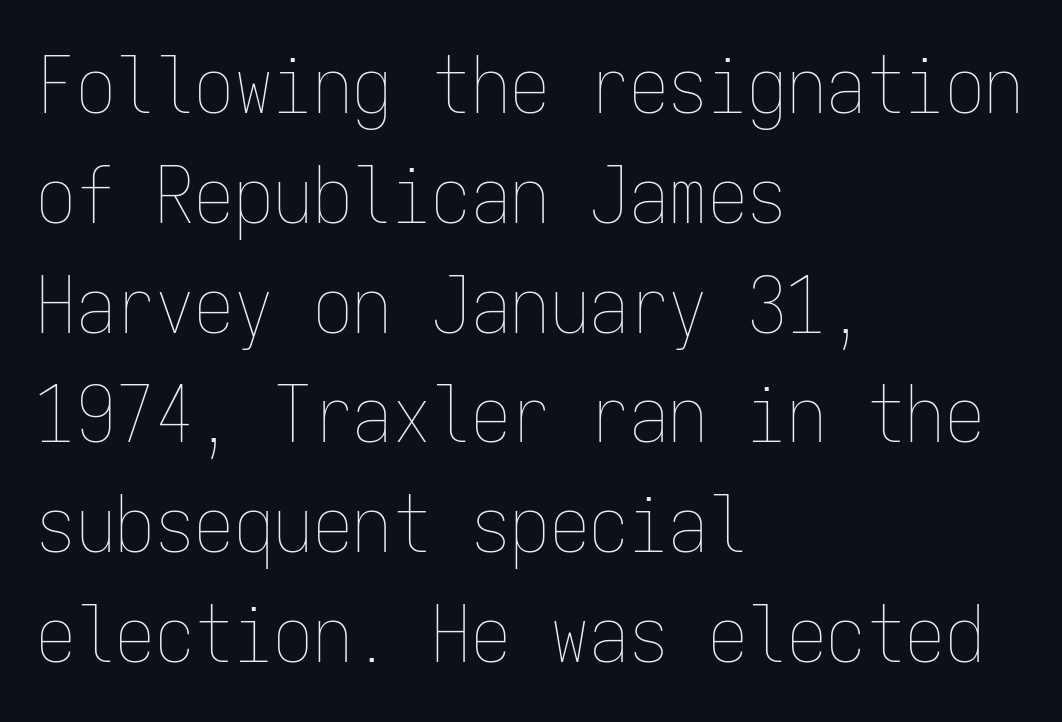
Is this a fixed-width face? Yes — each glyph sits in an identical cell. Underline: absent. The leading is moderate, giving the passage an even texture. Is the letter spacing exaggerated? No — it looks like the ordinary default. No extra ink here — the face is not bold. The letters stand upright; this is a roman face.
